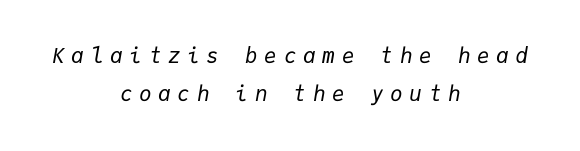
The image shows 21 px text type, italic (leaning right); set centered, line spacing 1.83x, unusually wide letter spacing (+0.32 em), not underlined.
